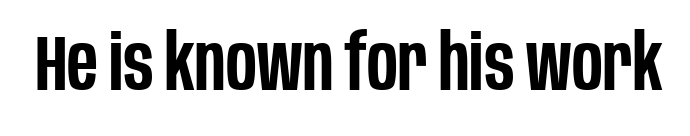
The image shows 78 px semibold, condensed sans-serif type, upright; set normal letter spacing, not underlined; low stroke contrast and a large x-height.
